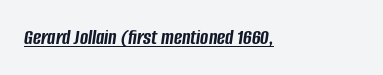
The tracking reads as untouched default to a designer's eye. Short and long lines alike share a common starting point at left. The sample's only ornament is a line tracing under the words. Tall strokes in this sample are angled rather than plumb. Weight: bold.
